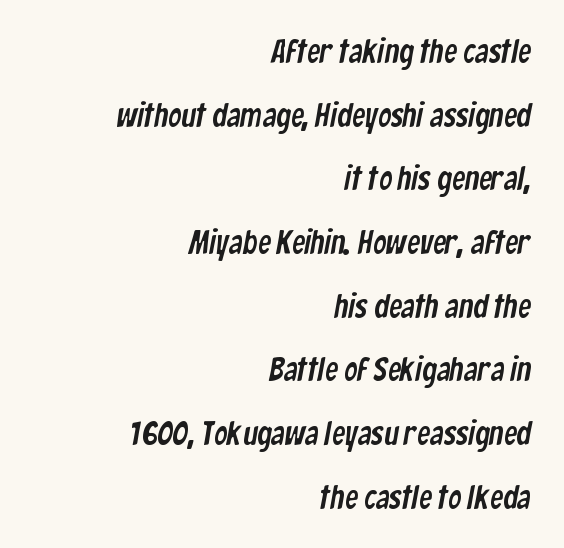
Q: Is the typeface a serif or a sans-serif typeface? A: Sans-serif.
Q: Is the text underlined? A: No.
Q: How is the paragraph aligned? A: Right-aligned.
Q: Is the spacing between letters normal or unusually wide? A: Normal.
Q: Is the spacing between lines tight, normal or loose? A: Loose.
Q: Width (condensed, normal, or wide)? A: Condensed.
Q: Stroke contrast? A: Low.
Q: x-height? A: Medium.
Q: Monospaced? A: No.
